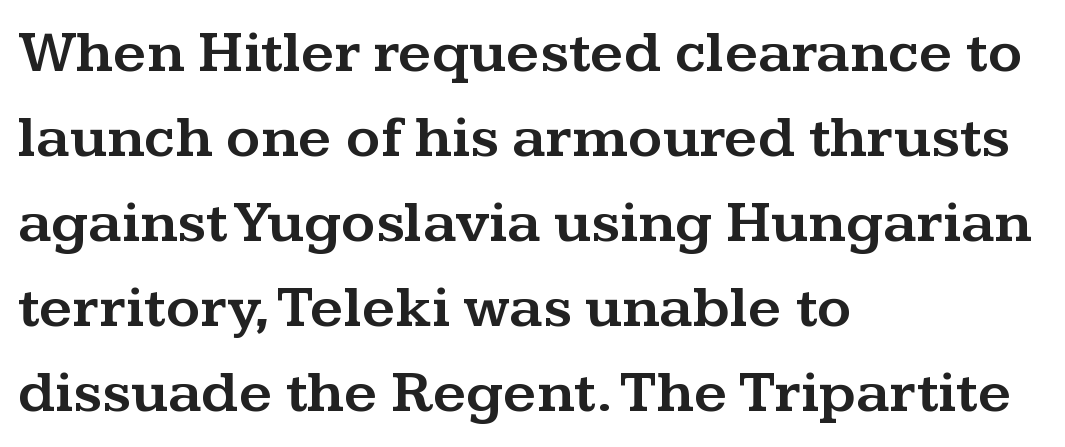
The image shows 59 px wide serif type, upright; set left-aligned, normal line spacing (1.44x), normal letter spacing, not underlined; medium stroke contrast and a medium x-height.
